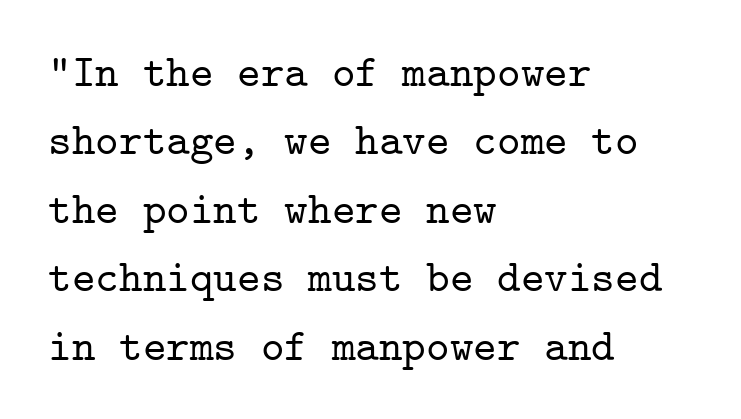
Vertically, the passage feels balanced, rows spaced as you'd expect. Underline: absent. In terms of letterform style, serifs are clearly present. Horizontally, the lines are justified to the leading edge only. Short note: letters normally spaced. Every character sits straight up, as roman type does.
